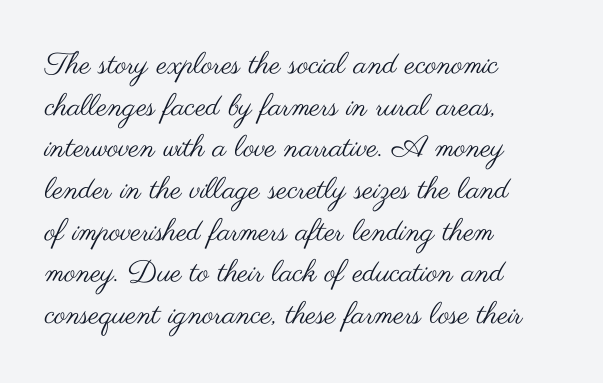
Classification — sans serif. Anything drawn beneath the words? Only blank space. Honestly, the letter spacing is just normal — you wouldn't notice it. The face looks like a standard text weight, possibly lighter.
